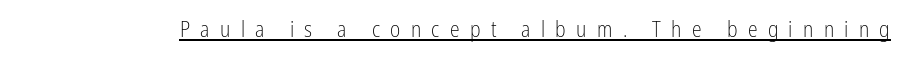
The image shows 22 px text type, upright; set unusually wide letter spacing (+0.47 em), underlined.
